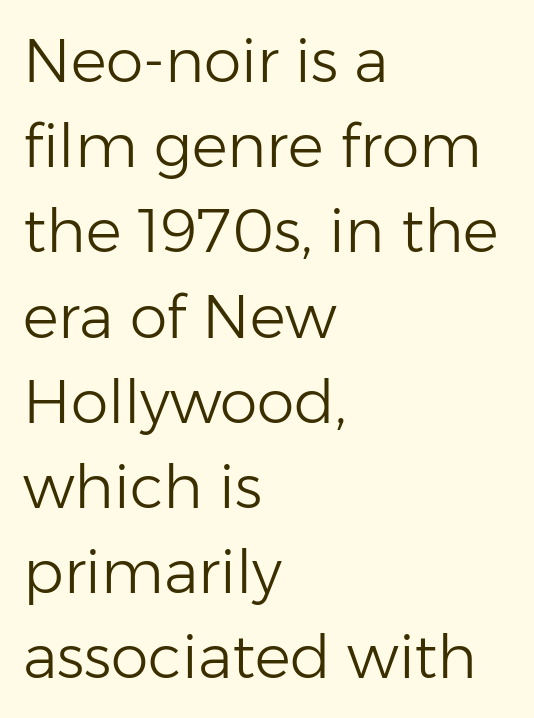
The image shows 60 px light sans-serif type, upright; set left-aligned, normal line spacing (1.42x), normal letter spacing, not underlined; low stroke contrast and a medium x-height.
